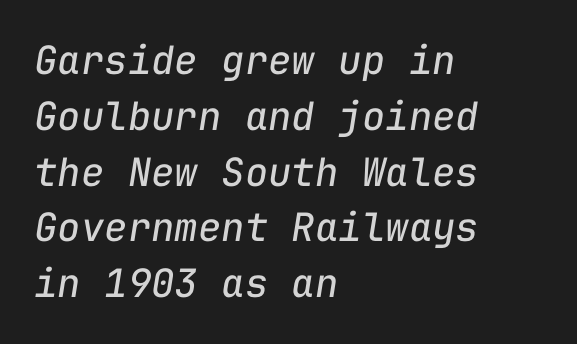
The image shows 39 px regular-weight type, italic (leaning right), monospaced; set left-aligned, normal line spacing (1.43x), normal letter spacing, not underlined; low stroke contrast and a medium x-height.
